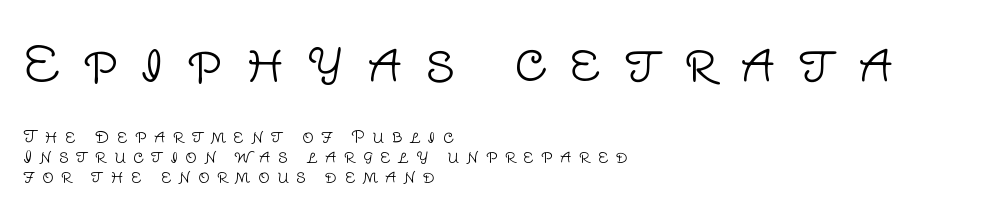
{"serif": "no", "bold": "no", "weight": "light", "width": "normal", "stroke_contrast": "low", "x_height": "large", "monospaced": "no", "underline": "no", "align": "left", "line_spacing": "normal", "line_spacing_ratio": 1.25, "letter_spacing": "wide", "letter_spacing_em": 0.47, "larger_block": "first", "size_ratio": 3.06, "glyph_px": 49}
